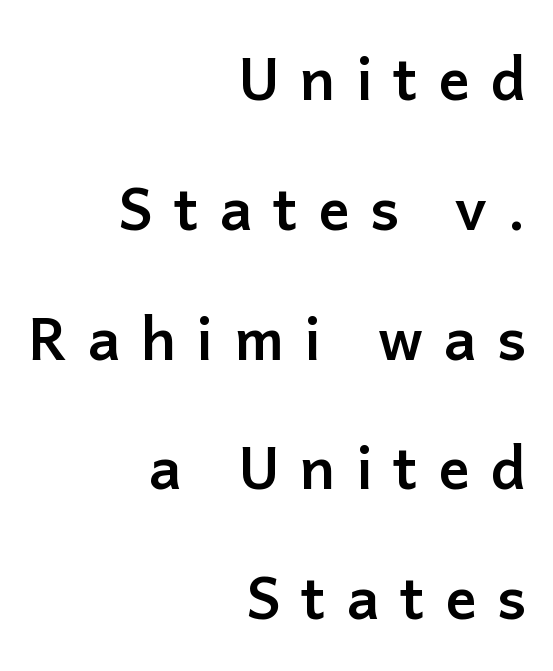
The baseline area is clear. Check where the strokes stop: nothing finishes them off — pure sans. The letters stand upright; this is a roman face. Does the weight exceed regular? Yes, all the way to bold.
